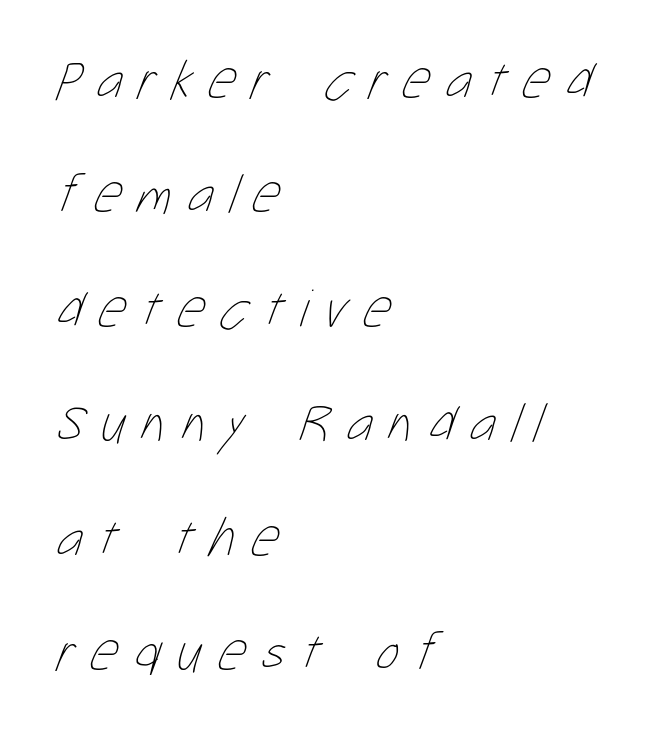
{"bold": "no", "weight": "thin", "width": "condensed", "stroke_contrast": "low", "x_height": "medium", "monospaced": "no", "underline": "no", "align": "left", "line_spacing": "loose", "line_spacing_ratio": 2.08, "letter_spacing": "wide", "letter_spacing_em": 0.28, "glyph_px": 55}
